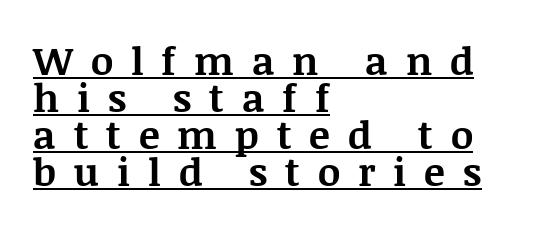
Q: Is the text bold? A: Yes.
Q: Is the text italic (slanted)? A: No, it is upright.
Q: Is the typeface a serif or a sans-serif typeface? A: Serif.
Q: Is the text underlined? A: Yes.
Q: How is the paragraph aligned? A: Left-aligned.
Q: Is the spacing between letters normal or unusually wide? A: Unusually wide.
Q: Is the spacing between lines tight, normal or loose? A: Tight.
Q: Width (condensed, normal, or wide)? A: Normal.
Q: Stroke contrast? A: Medium.
Q: x-height? A: Large.
Q: Monospaced? A: No.
